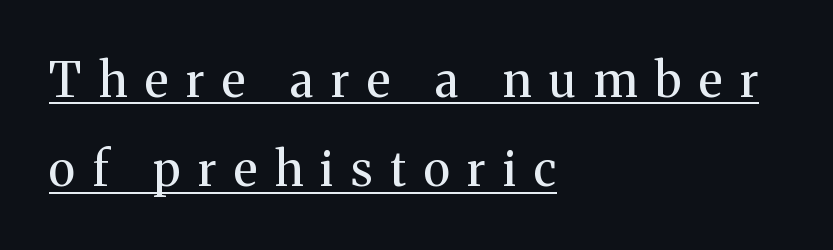
The image shows 48 px regular-weight serif type, upright; set left-aligned, line spacing 1.86x, unusually wide letter spacing (+0.37 em), underlined; medium stroke contrast and a medium x-height.
